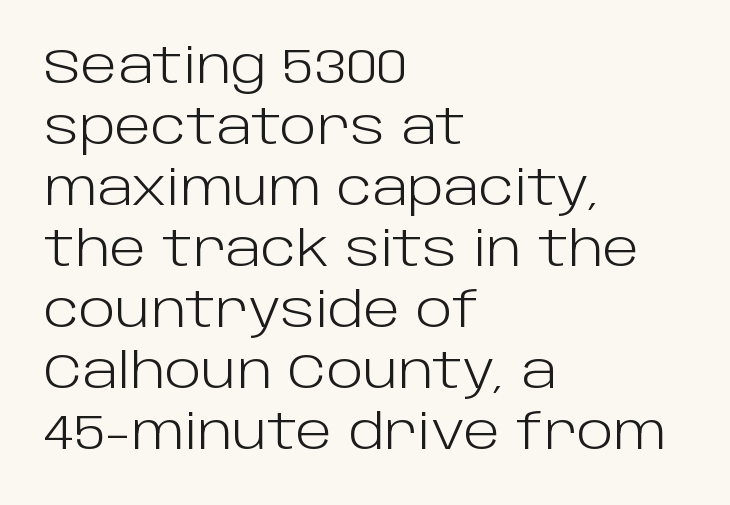
Q: Is the text bold? A: No.
Q: Is the text italic (slanted)? A: No, it is upright.
Q: Is the typeface a serif or a sans-serif typeface? A: Sans-serif.
Q: Is the text underlined? A: No.
Q: How is the paragraph aligned? A: Left-aligned.
Q: Is the spacing between letters normal or unusually wide? A: Normal.
Q: Is the spacing between lines tight, normal or loose? A: Normal.
Q: Width (condensed, normal, or wide)? A: Normal.
Q: Stroke contrast? A: Low.
Q: x-height? A: Large.
Q: Monospaced? A: No.
